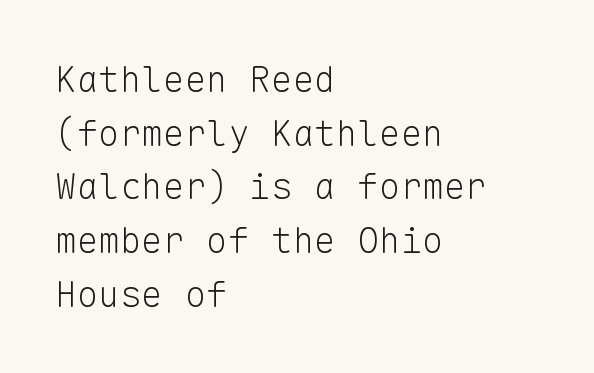
Italic? Not at all — the glyphs are vertical. Rows of type keep a routine distance in the vertical direction. Every row of glyphs begins at an identical x-position on the left. The strip under each line holds only bare page. The typeface has the unassuming heft of standard copy or less.
